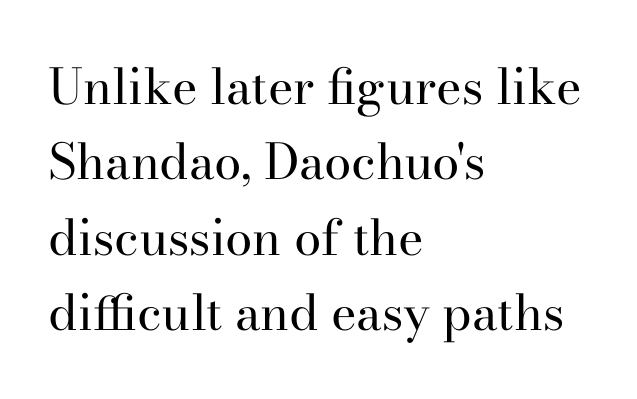
{"serif": "yes", "italic": "no", "bold": "no", "weight": "regular", "width": "normal", "stroke_contrast": "high", "x_height": "small", "monospaced": "no", "underline": "no", "align": "left", "line_spacing": "normal", "line_spacing_ratio": 1.54, "letter_spacing": "normal", "letter_spacing_em": 0.0, "glyph_px": 49}
